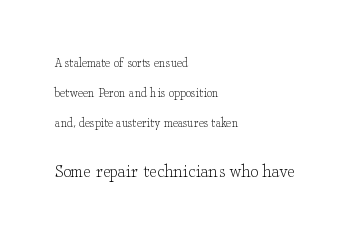
{"italic": "no", "bold": "no", "underline": "no", "align": "left", "line_spacing": "loose", "line_spacing_ratio": 2.13, "letter_spacing": "normal", "letter_spacing_em": 0.0, "larger_block": "second", "size_ratio": 1.43, "glyph_px": 20}
